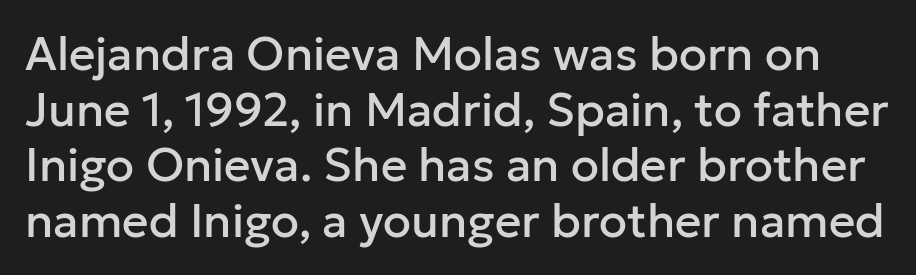
The image shows 46 px sans-serif type, upright; set line spacing 1.21x, normal letter spacing, not underlined; low stroke contrast and a medium x-height.
